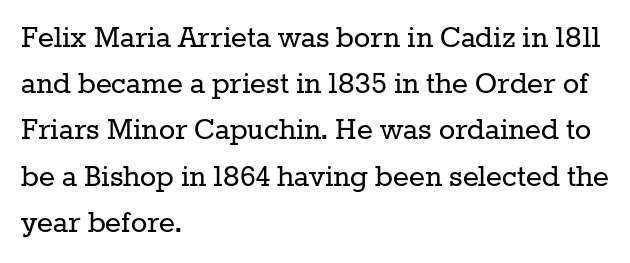
The image shows 34 px regular-weight serif type, upright; set left-aligned, normal line spacing (1.36x), normal letter spacing, not underlined; low stroke contrast and a medium x-height.
